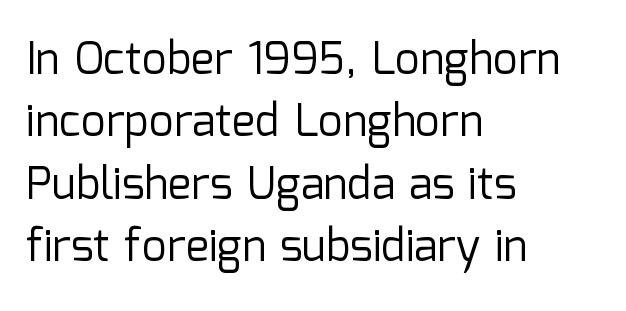
{"serif": "no", "italic": "no", "bold": "no", "weight": "regular", "width": "normal", "stroke_contrast": "low", "x_height": "medium", "monospaced": "no", "underline": "no", "align": "left", "line_spacing": "normal", "line_spacing_ratio": 1.42, "letter_spacing": "normal", "letter_spacing_em": 0.0, "glyph_px": 44}
